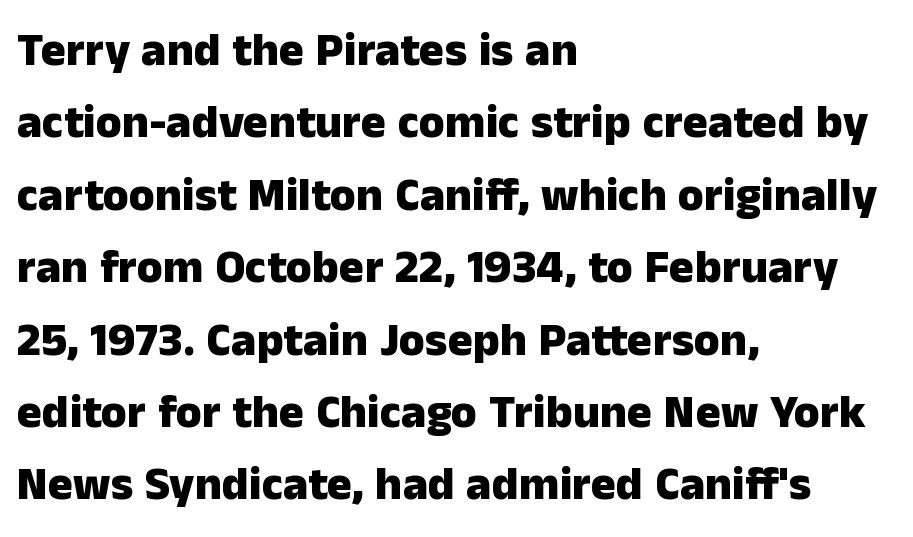
Q: Is the text bold? A: Yes.
Q: Is the text italic (slanted)? A: No, it is upright.
Q: Is the typeface a serif or a sans-serif typeface? A: Sans-serif.
Q: Is the text underlined? A: No.
Q: How is the paragraph aligned? A: Left-aligned.
Q: Is the spacing between letters normal or unusually wide? A: Normal.
Q: Is the spacing between lines tight, normal or loose? A: Normal.
Q: Width (condensed, normal, or wide)? A: Normal.
Q: Stroke contrast? A: Low.
Q: x-height? A: Medium.
Q: Monospaced? A: No.
